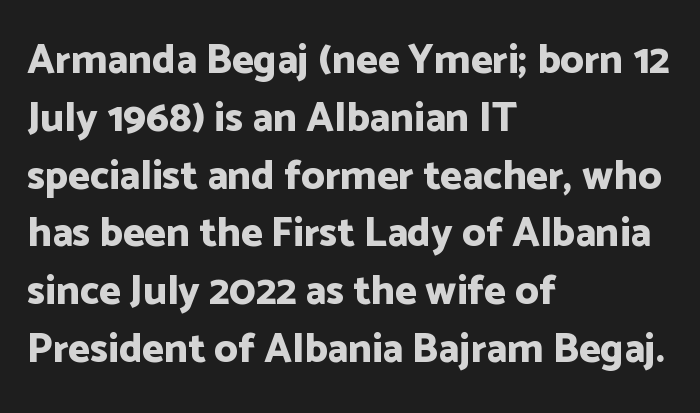
The image shows 41 px bold sans-serif type, upright; set left-aligned, normal line spacing (1.41x), normal letter spacing, not underlined; low stroke contrast and a medium x-height.
